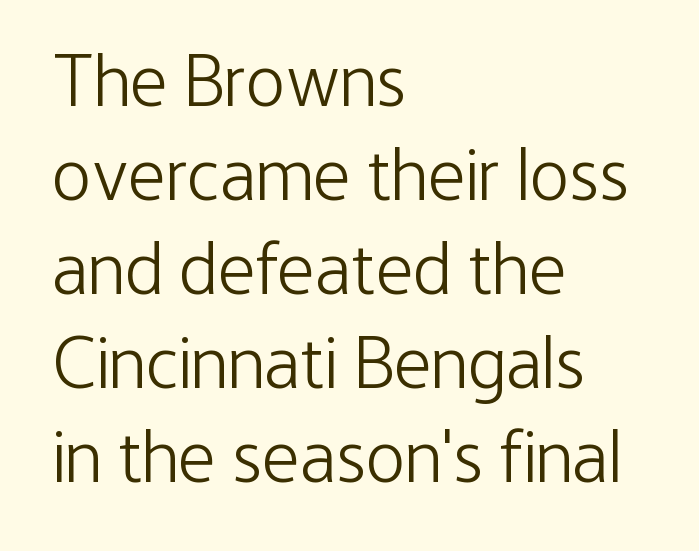
The image shows 74 px light, condensed sans-serif type, upright; set left-aligned, normal line spacing (1.27x), normal letter spacing, not underlined; low stroke contrast and a medium x-height.
